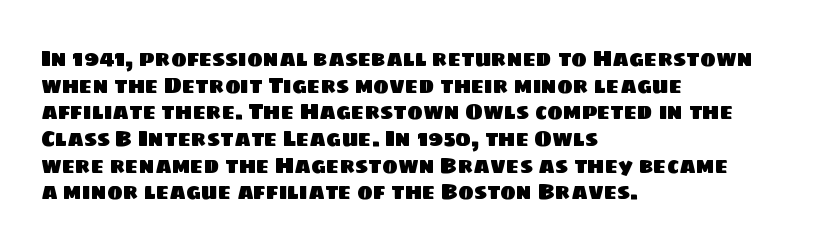
This rendering features lettering with no underline. What's the leading like? Ordinary, nothing unusual. Here the glyphs are tracked normally, forming tight word shapes. Line starts are locked; line ends wander.
